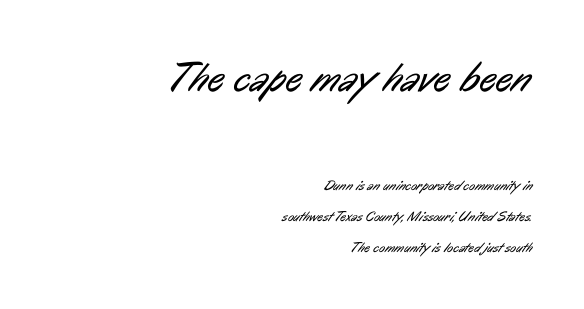
The more generous point size was reserved for the upper chunk. Character widths vary here, with narrow letters taking less room than wide ones. The lines are spread far apart with generous leading. Students, note that the glyphs here touch the page at normal intervals. The letters carry no serifs — their stems end cleanly without finishing strokes. The glyphs are unaccompanied by any horizontal stroke below them.
